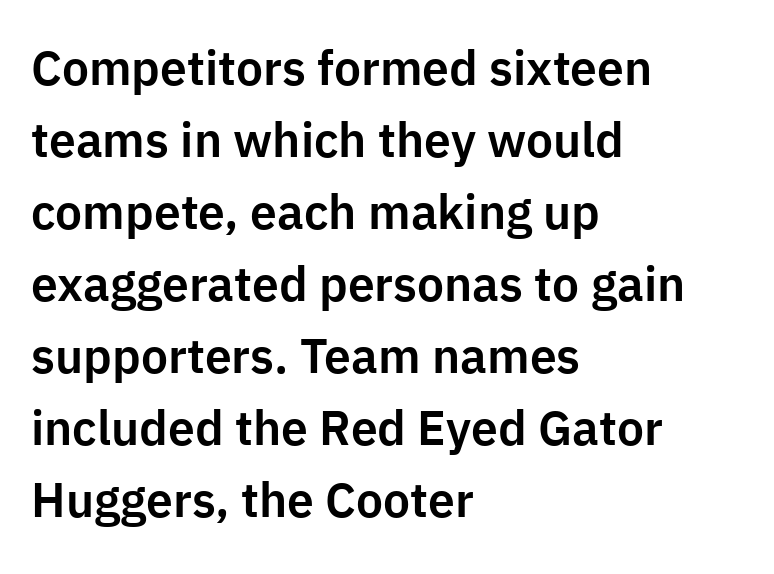
Q: Is the text italic (slanted)? A: No, it is upright.
Q: Is the typeface a serif or a sans-serif typeface? A: Sans-serif.
Q: Is the text underlined? A: No.
Q: How is the paragraph aligned? A: Left-aligned.
Q: Is the spacing between letters normal or unusually wide? A: Normal.
Q: Is the spacing between lines tight, normal or loose? A: Normal.
Q: Width (condensed, normal, or wide)? A: Normal.
Q: Stroke contrast? A: Low.
Q: x-height? A: Medium.
Q: Monospaced? A: No.
